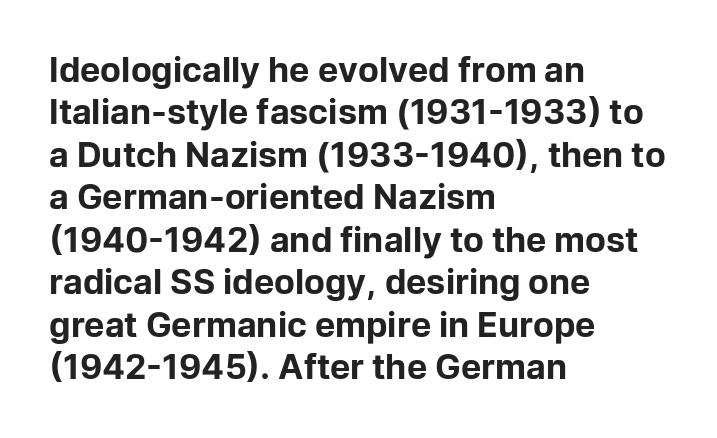
The image shows 34 px bold sans-serif type, upright; set left-aligned, normal line spacing (1.25x), normal letter spacing, not underlined; low stroke contrast and a medium x-height.
